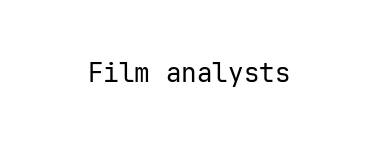
The image shows 26 px text type, upright; set normal letter spacing, not underlined.
